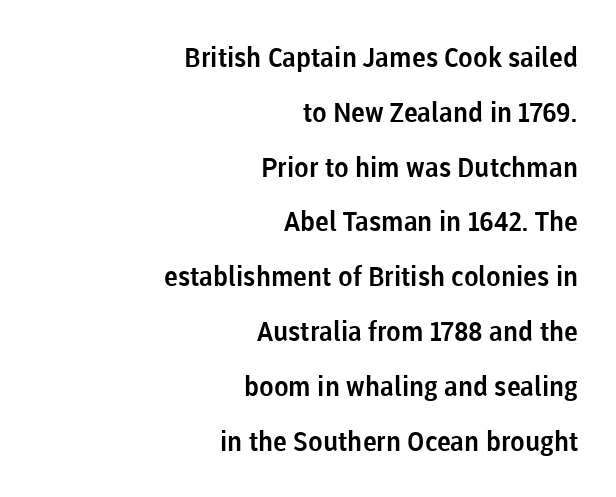
{"italic": "no", "underline": "no", "align": "right", "line_spacing": "loose", "line_spacing_ratio": 2.03, "letter_spacing": "normal", "letter_spacing_em": 0.0, "glyph_px": 27}
